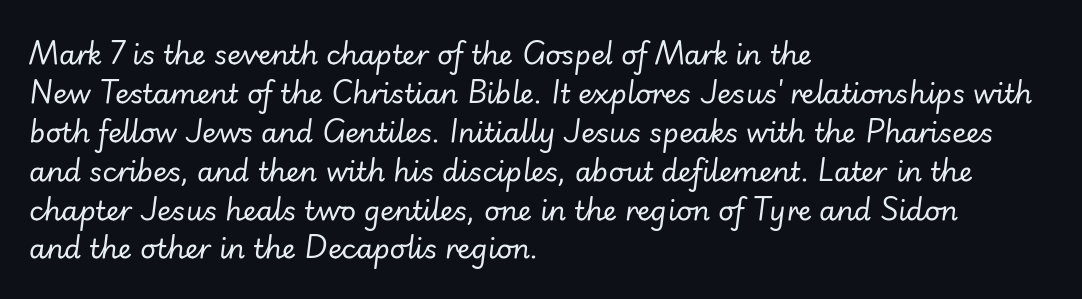
Q: Is the text bold? A: No.
Q: Is the text italic (slanted)? A: Yes, it leans right by about 7 degrees.
Q: Is the text underlined? A: No.
Q: How is the paragraph aligned? A: Left-aligned.
Q: Is the spacing between letters normal or unusually wide? A: Normal.
Q: Is the spacing between lines tight, normal or loose? A: Normal.
